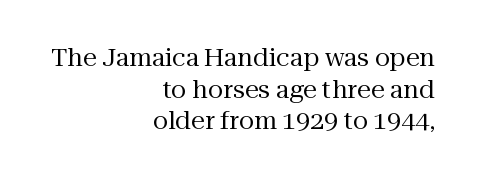
The image shows 25 px text type, upright; set right-aligned, normal line spacing (1.27x), normal letter spacing, not underlined.
